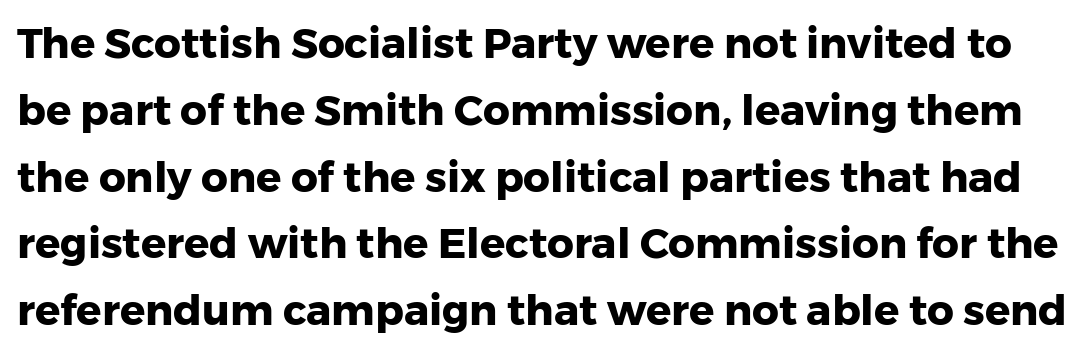
Q: Is the text bold? A: Yes.
Q: Is the text italic (slanted)? A: No, it is upright.
Q: Is the typeface a serif or a sans-serif typeface? A: Sans-serif.
Q: Is the text underlined? A: No.
Q: Is the spacing between letters normal or unusually wide? A: Normal.
Q: Is the spacing between lines tight, normal or loose? A: Normal.
Q: Width (condensed, normal, or wide)? A: Normal.
Q: Stroke contrast? A: Low.
Q: x-height? A: Medium.
Q: Monospaced? A: No.
